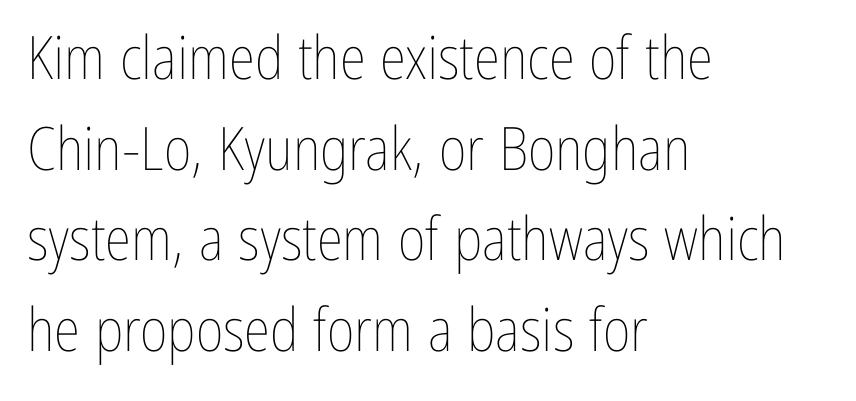
{"italic": "no", "bold": "no", "weight": "thin", "width": "condensed", "stroke_contrast": "low", "x_height": "medium", "monospaced": "no", "underline": "no", "align": "left", "line_spacing": "normal", "line_spacing_ratio": 1.51, "letter_spacing": "normal", "letter_spacing_em": 0.0, "glyph_px": 60}
